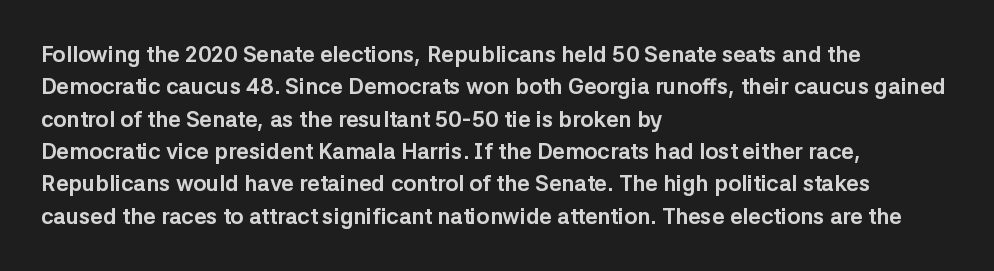
This block has exactly the height ordinary leading produces. A roman cut, with each character standing at attention. Typesetter's note: full bold, strokes at maximum text heaviness. The rendering anchors every line to the left-hand side.
